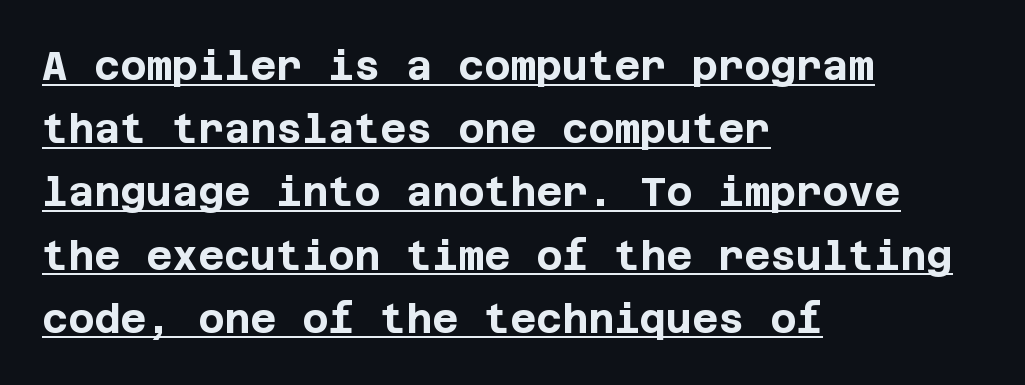
Q: Is the text bold? A: Yes.
Q: Is the text italic (slanted)? A: No, it is upright.
Q: Is the typeface a serif or a sans-serif typeface? A: Sans-serif.
Q: Is the text underlined? A: Yes.
Q: How is the paragraph aligned? A: Left-aligned.
Q: Is the spacing between letters normal or unusually wide? A: Normal.
Q: Is the spacing between lines tight, normal or loose? A: Normal.
Q: Width (condensed, normal, or wide)? A: Normal.
Q: Stroke contrast? A: Low.
Q: x-height? A: Large.
